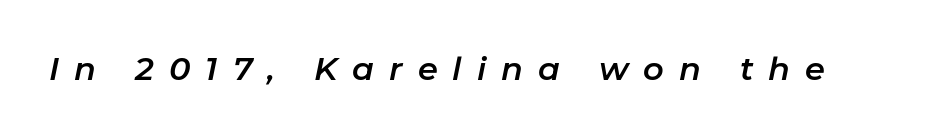
Tracking here is generous; glyphs stand well apart from one another. Varying glyph widths throughout — classic text-font behaviour. Descenders are the only things crossing below the line. Would a proofreader flag this as italicized? Yes.
